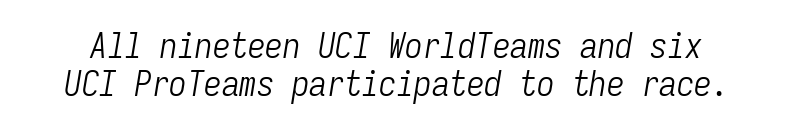
The image shows 35 px light, condensed type, italic (leaning right), monospaced; set tight line spacing (1.09x), normal letter spacing, not underlined; low stroke contrast and a medium x-height.
